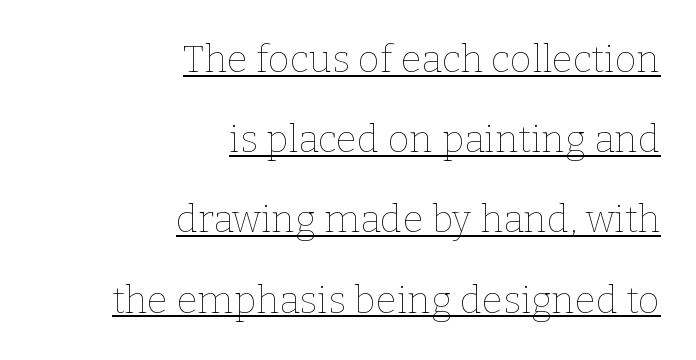
Where is the straight margin? On the right. The letters advance in unequal steps, a hallmark of proportional type. Weight class: somewhere from thin through regular. Characters remain perfectly vertical along every line.
